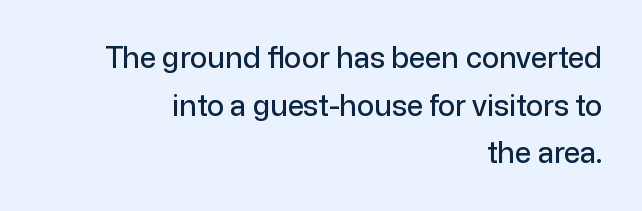
{"serif": "no", "italic": "no", "width": "normal", "stroke_contrast": "low", "x_height": "medium", "monospaced": "no", "underline": "no", "align": "right", "line_spacing": "normal", "line_spacing_ratio": 1.64, "letter_spacing": "normal", "letter_spacing_em": 0.0, "glyph_px": 29}
